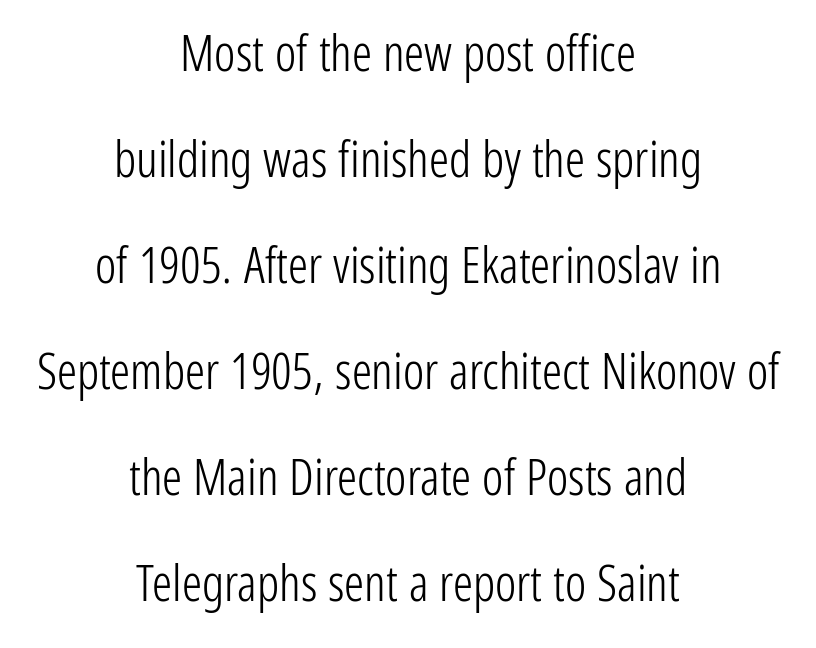
The image shows 50 px light, condensed sans-serif type, upright; set centered, loose line spacing (2.12x), normal letter spacing, not underlined; low stroke contrast and a medium x-height.
